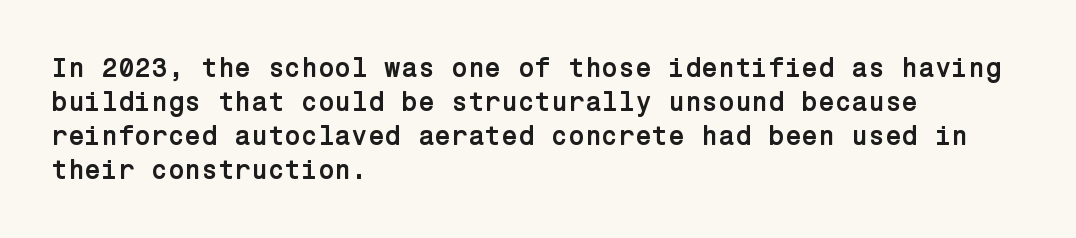
The image shows 27 px bold type, upright; set left-aligned, normal line spacing (1.26x), normal letter spacing, not underlined.
